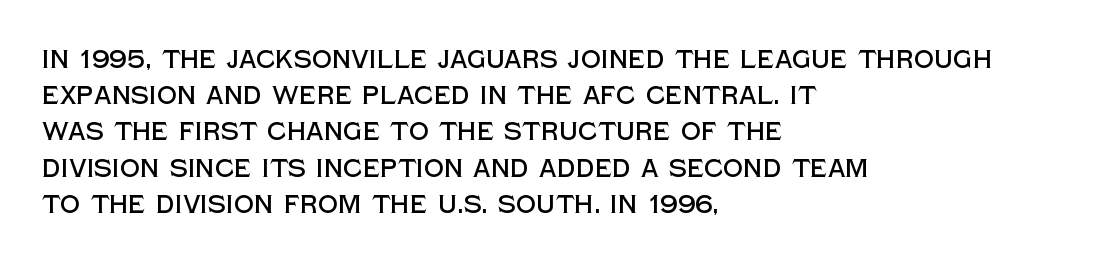
{"italic": "no", "underline": "no", "align": "left", "line_spacing": "normal", "line_spacing_ratio": 1.45, "letter_spacing": "normal", "letter_spacing_em": 0.0, "glyph_px": 25}
